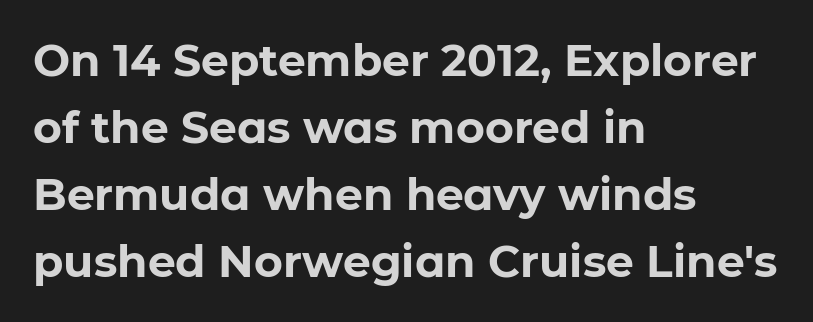
{"serif": "no", "italic": "no", "bold": "yes", "weight": "bold", "width": "normal", "stroke_contrast": "low", "x_height": "medium", "monospaced": "no", "underline": "no", "align": "left", "line_spacing": "normal", "line_spacing_ratio": 1.52, "letter_spacing": "normal", "letter_spacing_em": 0.0, "glyph_px": 44}
